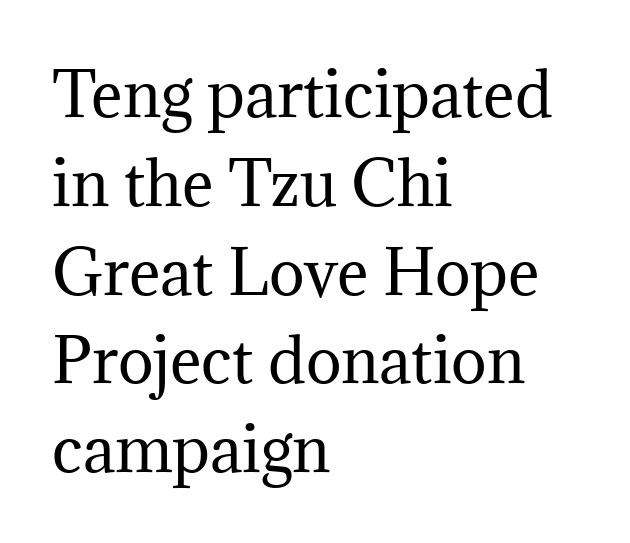
The image shows 60 px regular-weight serif type, upright; set left-aligned, normal line spacing (1.48x), normal letter spacing, not underlined; medium stroke contrast and a medium x-height.
